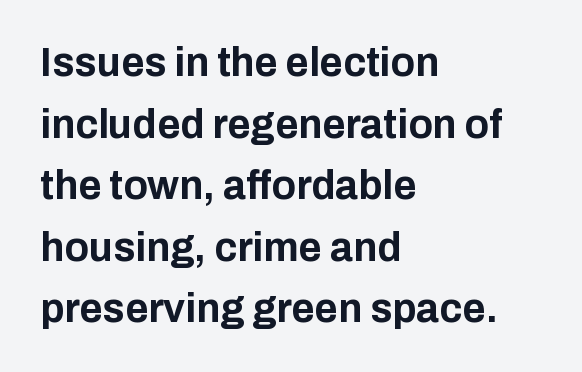
The image shows 40 px bold sans-serif type, upright; set left-aligned, normal line spacing (1.54x), normal letter spacing, not underlined; low stroke contrast and a medium x-height.
